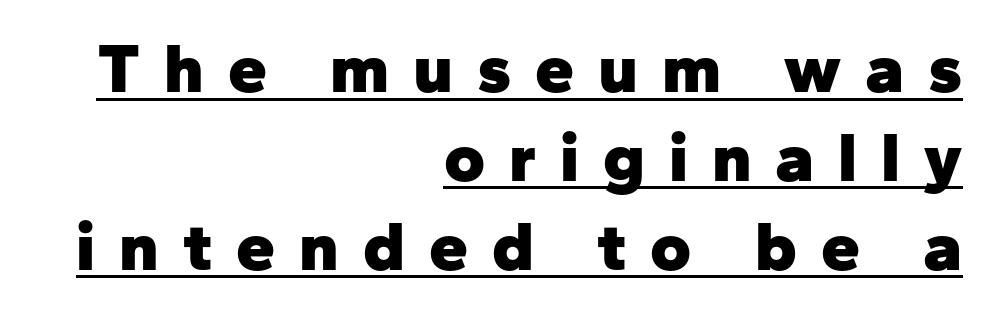
The image shows 70 px heavy sans-serif type, upright; set right-aligned, normal line spacing (1.27x), unusually wide letter spacing (+0.34 em), underlined; low stroke contrast and a medium x-height.
